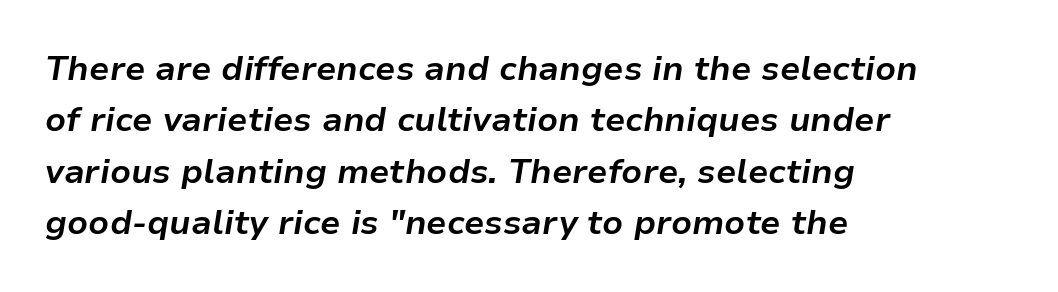
The image shows 34 px bold type, italic (leaning right); set left-aligned, normal line spacing (1.51x), normal letter spacing, not underlined; low stroke contrast and a medium x-height.
